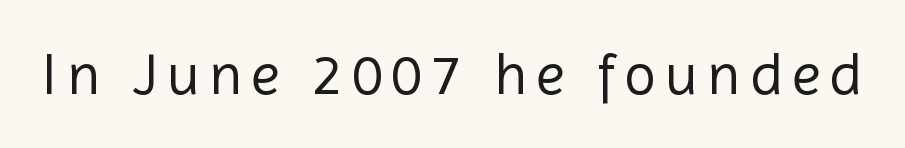
Q: Is the text bold? A: No.
Q: Is the text italic (slanted)? A: No, it is upright.
Q: Is the typeface a serif or a sans-serif typeface? A: Sans-serif.
Q: Is the text underlined? A: No.
Q: Width (condensed, normal, or wide)? A: Normal.
Q: x-height? A: Medium.
Q: Monospaced? A: No.
